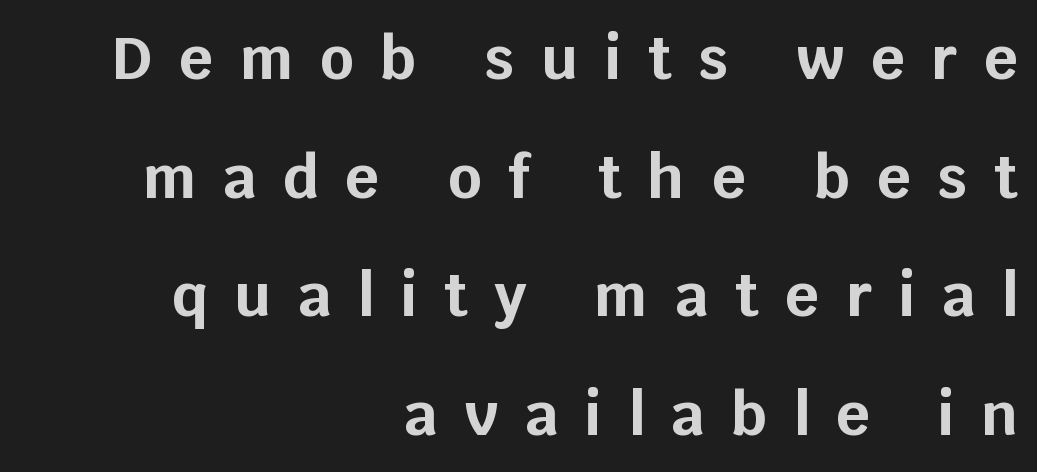
The image shows 59 px bold sans-serif type, upright; set right-aligned, loose line spacing (2.01x), unusually wide letter spacing (+0.45 em), not underlined; low stroke contrast and a large x-height.
